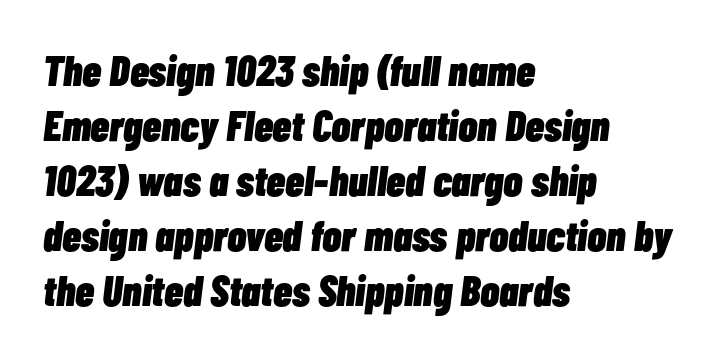
{"italic": "yes", "lean": "right", "slant_degrees": 7, "bold": "yes", "weight": "heavy", "width": "condensed", "stroke_contrast": "low", "x_height": "medium", "monospaced": "no", "underline": "no", "align": "left", "line_spacing": "normal", "line_spacing_ratio": 1.28, "letter_spacing": "normal", "letter_spacing_em": 0.0, "glyph_px": 43}
